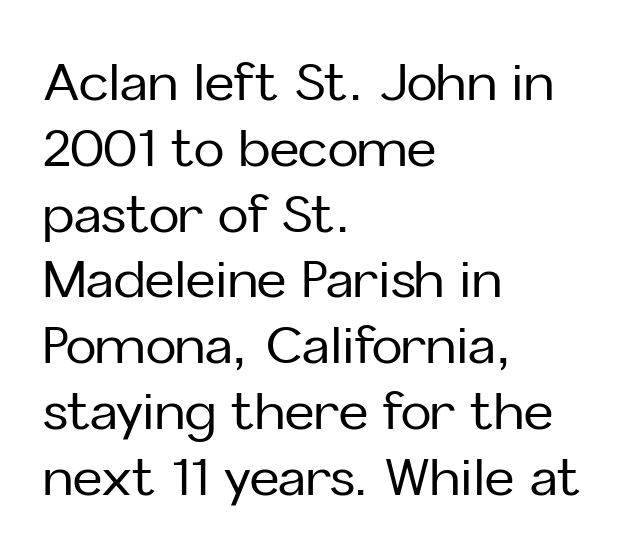
The image shows 51 px sans-serif type, upright; set left-aligned, normal line spacing (1.29x), normal letter spacing, not underlined; low stroke contrast and a medium x-height.
